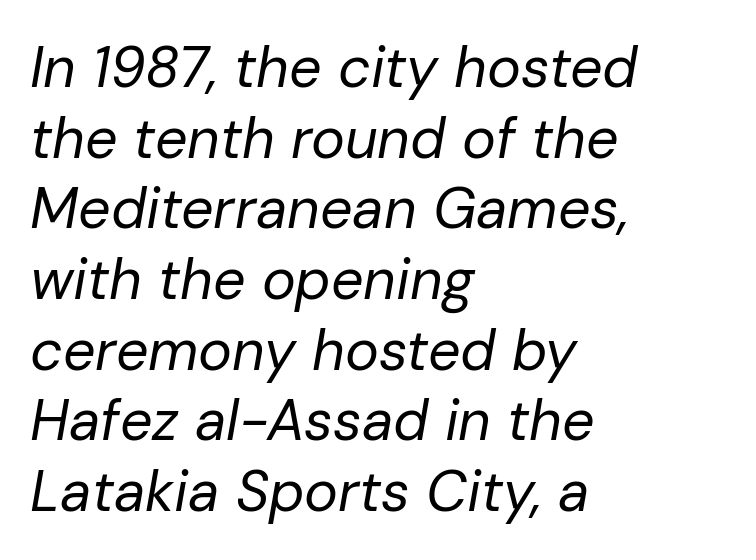
The image shows 57 px regular-weight type, italic (leaning right); set left-aligned, line spacing 1.24x, normal letter spacing, not underlined; low stroke contrast and a medium x-height.
